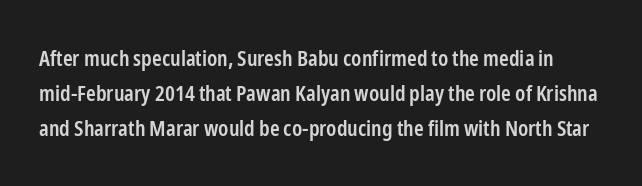
Just letters on the line, the space beneath them empty. The gaps between neighbouring characters are ordinary and unremarkable. You can tell it's not italic because the verticals are truly vertical. The designer left line spacing at the default.
